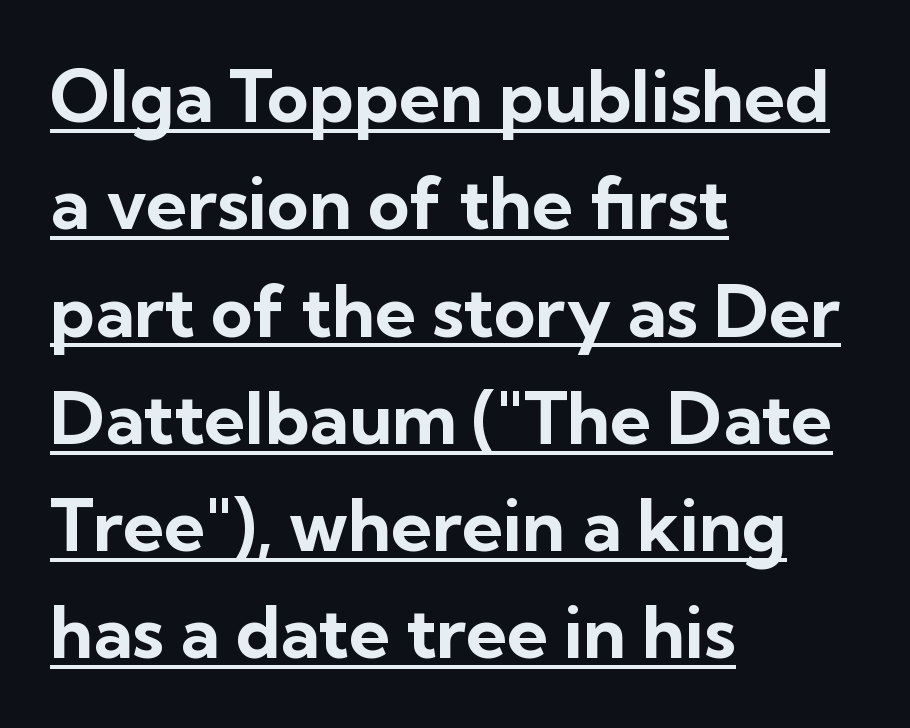
This rendering employs a face without finishing strokes, i.e., a sans-serif. Beneath each row of characters lies a ruled line. One glance says typical: line gaps are just what's usual. Here the designer chose a conventional face with non-uniform glyph widths.
